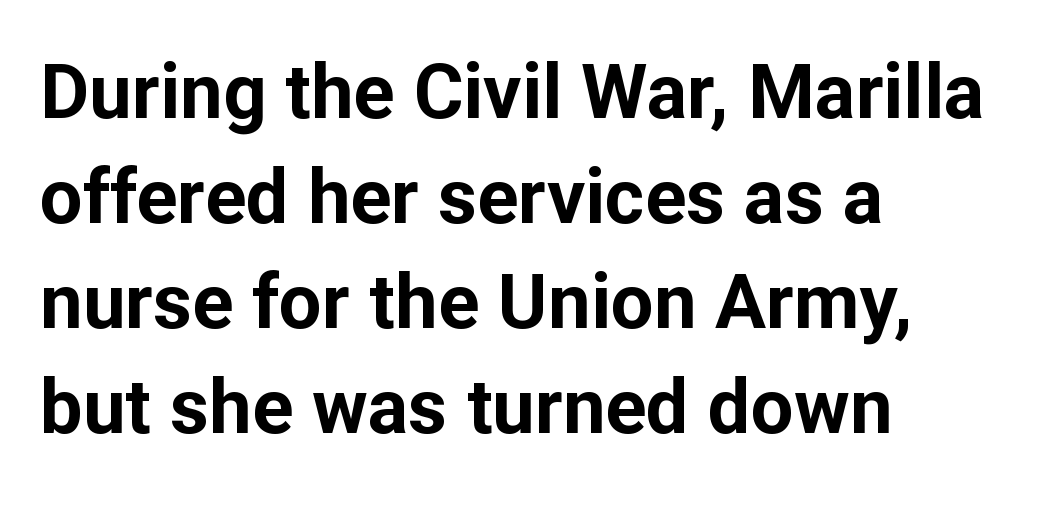
Honestly, there is no underline to notice here at all. Look at the tracking — it's just the regular setting, nothing added. The lines in this sample share a left origin and differ only in where they stop. Set as a true bold cut, around the 700 mark. Every character sits straight up, as roman type does.
